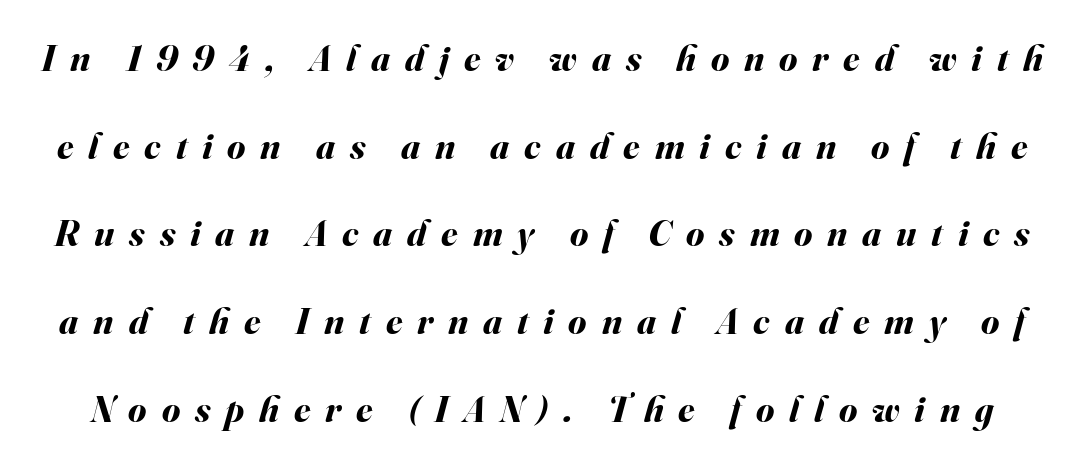
Q: Is the text bold? A: Yes.
Q: Is the text italic (slanted)? A: Yes, it leans right by about 16 degrees.
Q: Is the text underlined? A: No.
Q: Is the spacing between letters normal or unusually wide? A: Unusually wide.
Q: Is the spacing between lines tight, normal or loose? A: Loose.
Q: Width (condensed, normal, or wide)? A: Normal.
Q: Stroke contrast? A: Medium.
Q: x-height? A: Small.
Q: Monospaced? A: No.
